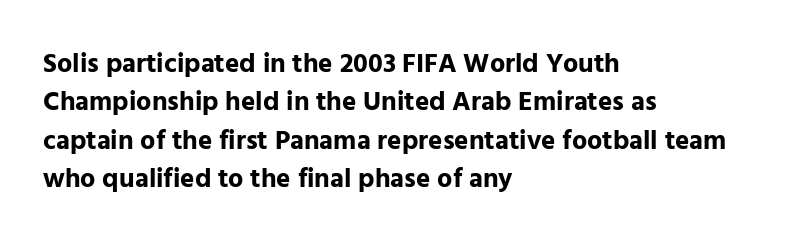
The image shows 27 px bold type, upright; set left-aligned, normal line spacing (1.42x), normal letter spacing, not underlined.
